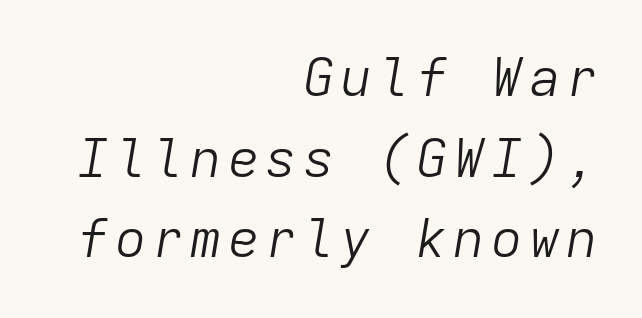
The image shows 53 px light type, italic (leaning right), monospaced; set right-aligned, normal line spacing (1.52x), not underlined; low stroke contrast and a medium x-height.
